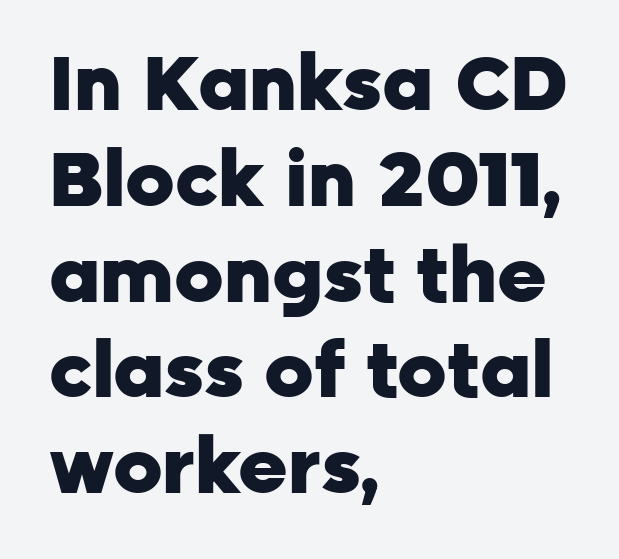
Leading matches the norm, producing a regular column. Decoration check: the copy has no underline. Pretty heavy lettering here — definitely bold. Nothing unusual about the tracking: characters are spaced as the font intends. No feet cap the strokes, marking this as sans-serif type. Do the characters align in a grid? No, the font is proportional.
